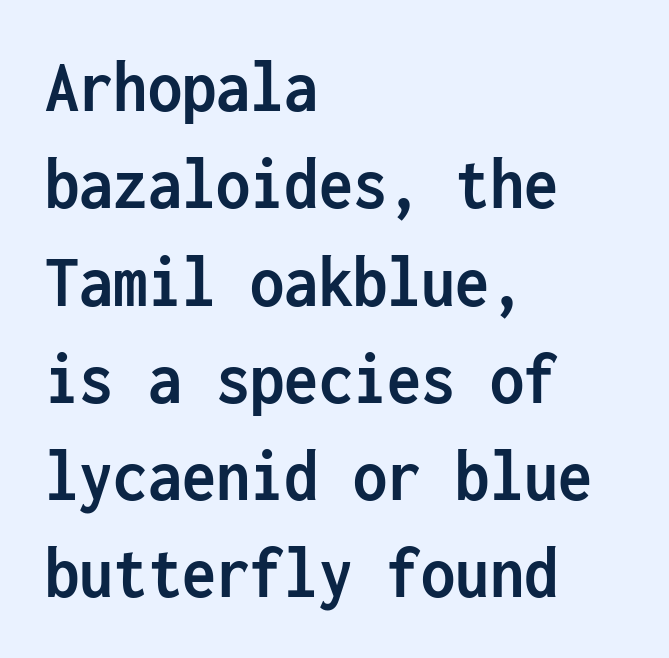
Q: Is the text bold? A: Yes.
Q: Is the text italic (slanted)? A: No, it is upright.
Q: Is the typeface a serif or a sans-serif typeface? A: Sans-serif.
Q: Is the text underlined? A: No.
Q: How is the paragraph aligned? A: Left-aligned.
Q: Is the spacing between letters normal or unusually wide? A: Normal.
Q: Is the spacing between lines tight, normal or loose? A: Normal.
Q: Width (condensed, normal, or wide)? A: Condensed.
Q: Stroke contrast? A: Low.
Q: x-height? A: Medium.
Q: Monospaced? A: Yes.
